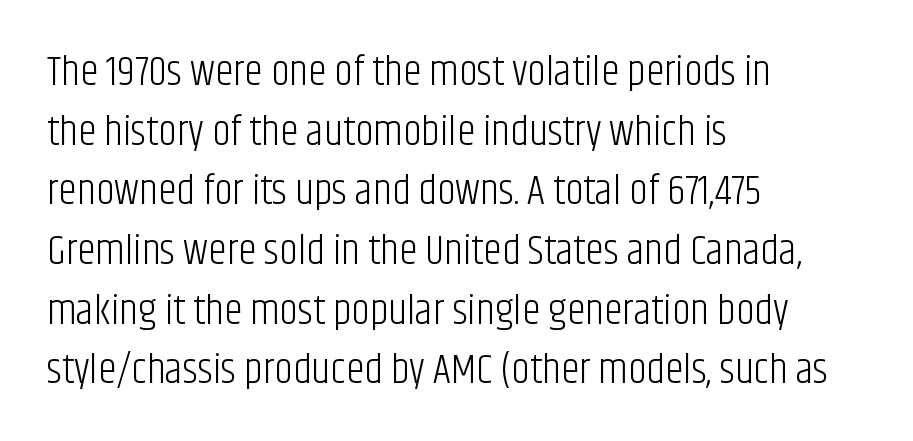
The passage is arranged the way most books set body copy — flush left. You can tell from the bare stems that sans-serif type was used. Each new line begins a customary step beneath the previous one. Nobody touched the tracking dial on this one.
